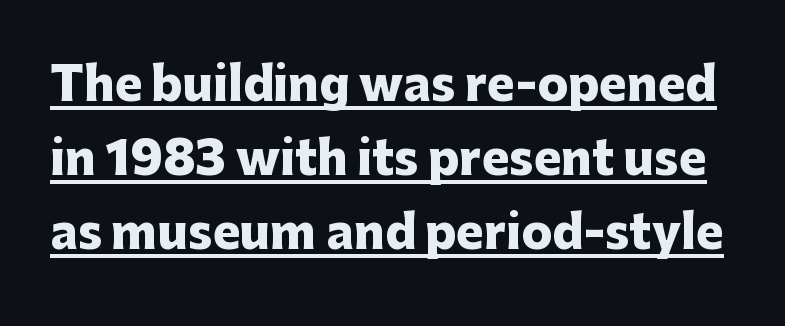
Q: Is the text bold? A: Yes.
Q: Is the text italic (slanted)? A: No, it is upright.
Q: Is the typeface a serif or a sans-serif typeface? A: Sans-serif.
Q: Is the text underlined? A: Yes.
Q: Is the spacing between letters normal or unusually wide? A: Normal.
Q: Is the spacing between lines tight, normal or loose? A: Normal.
Q: Width (condensed, normal, or wide)? A: Normal.
Q: Stroke contrast? A: Low.
Q: x-height? A: Medium.
Q: Monospaced? A: No.
